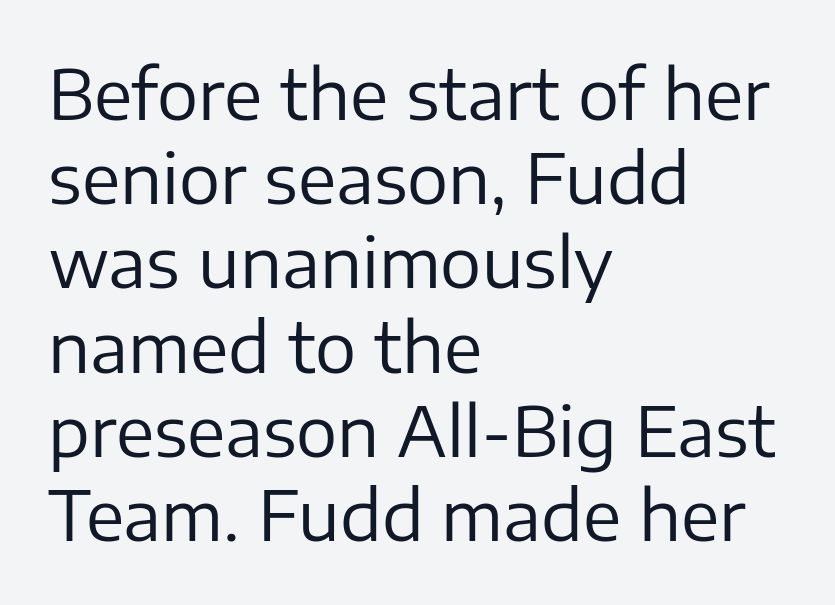
Q: Is the text bold? A: No.
Q: Is the text italic (slanted)? A: No, it is upright.
Q: Is the typeface a serif or a sans-serif typeface? A: Sans-serif.
Q: Is the text underlined? A: No.
Q: How is the paragraph aligned? A: Left-aligned.
Q: Is the spacing between letters normal or unusually wide? A: Normal.
Q: Width (condensed, normal, or wide)? A: Normal.
Q: Stroke contrast? A: Low.
Q: x-height? A: Medium.
Q: Monospaced? A: No.
